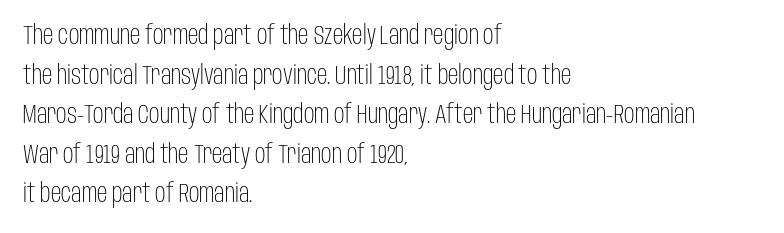
Q: Is the text bold? A: No.
Q: Is the text italic (slanted)? A: No, it is upright.
Q: Is the text underlined? A: No.
Q: How is the paragraph aligned? A: Left-aligned.
Q: Is the spacing between letters normal or unusually wide? A: Normal.
Q: Is the spacing between lines tight, normal or loose? A: Normal.
